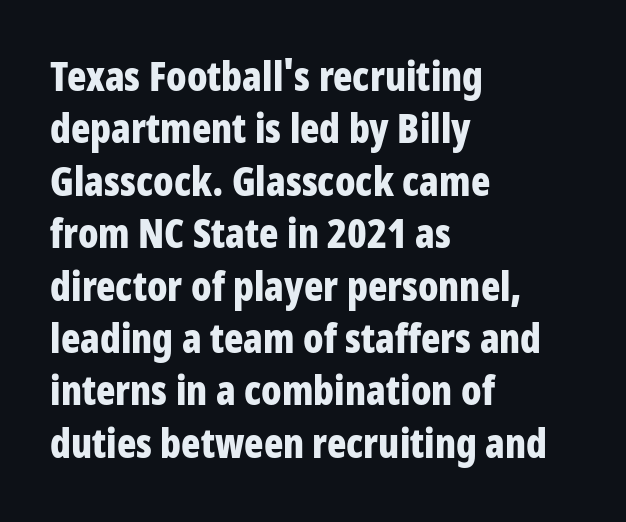
{"serif": "no", "italic": "no", "bold": "yes", "weight": "bold", "width": "condensed", "stroke_contrast": "low", "x_height": "large", "monospaced": "no", "underline": "no", "align": "left", "line_spacing": "normal", "line_spacing_ratio": 1.31, "letter_spacing": "normal", "letter_spacing_em": 0.0, "glyph_px": 40}
